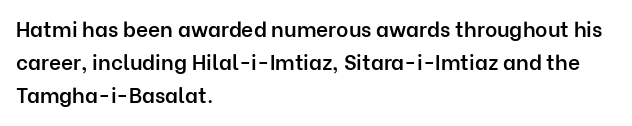
The image shows 21 px text type, upright; set left-aligned, normal line spacing (1.58x), normal letter spacing, not underlined.
